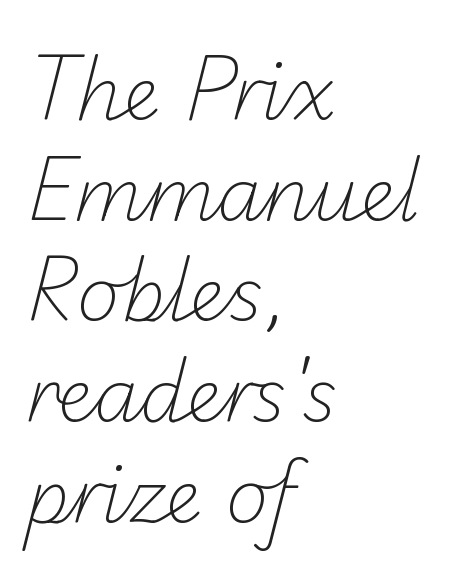
{"serif": "no", "bold": "no", "weight": "light", "width": "normal", "stroke_contrast": "low", "x_height": "small", "monospaced": "no", "underline": "no", "align": "left", "line_spacing": "normal", "line_spacing_ratio": 1.38, "letter_spacing": "normal", "letter_spacing_em": 0.0, "glyph_px": 73}
